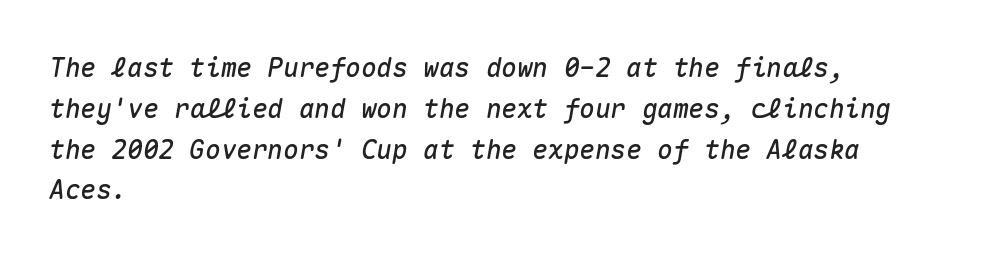
The image shows 26 px text type, italic (leaning right); set left-aligned, normal line spacing (1.57x), normal letter spacing, not underlined.
